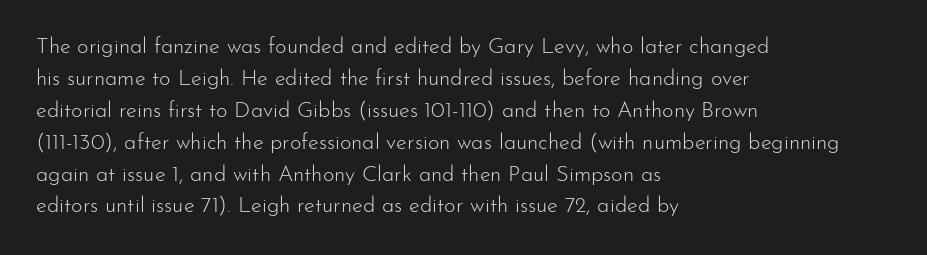
The image shows 22 px text type, upright; set left-aligned, normal line spacing (1.45x), normal letter spacing, not underlined.
